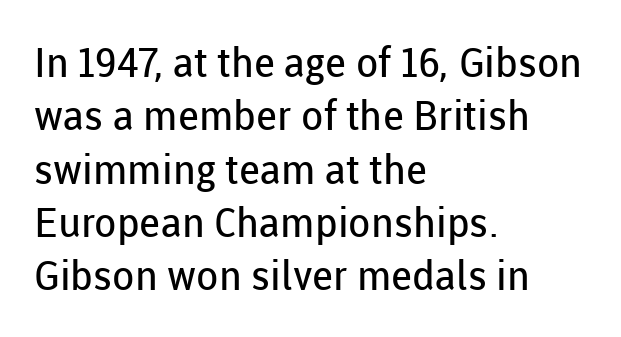
In terms of posture, this sample is upright. One glance says typical: line gaps are just what's usual. Type without underlining. The passage is arranged the way most books set body copy — flush left. This sample uses plain, unmodified letter spacing. Weight class: somewhere from thin through regular.
